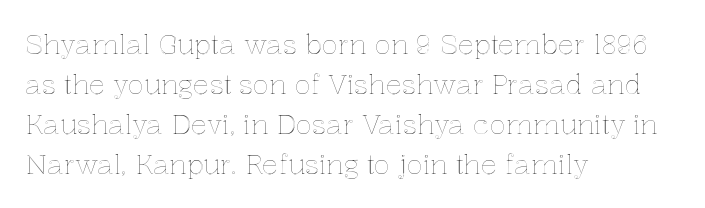
{"italic": "no", "underline": "no", "align": "left", "line_spacing": "normal", "line_spacing_ratio": 1.48, "letter_spacing": "normal", "letter_spacing_em": 0.0, "glyph_px": 27}
